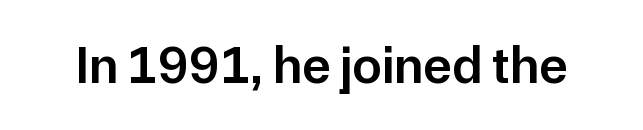
{"serif": "no", "italic": "no", "bold": "semi", "weight": "semibold", "width": "normal", "stroke_contrast": "low", "x_height": "medium", "monospaced": "no", "underline": "no", "letter_spacing": "normal", "letter_spacing_em": 0.0, "glyph_px": 53}
